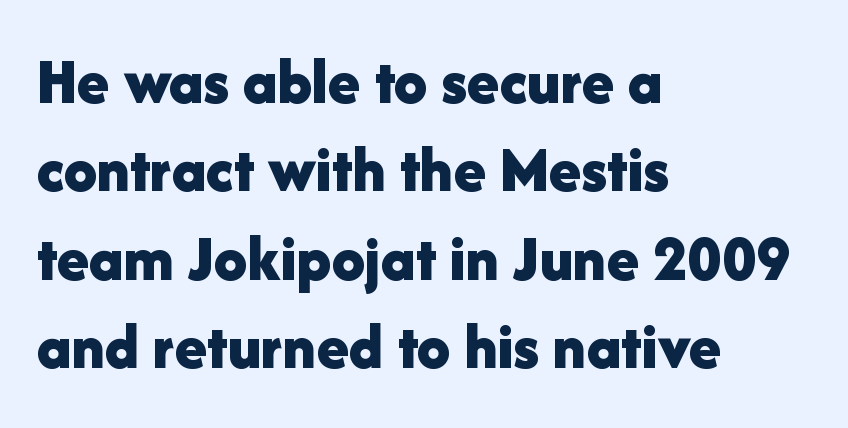
Q: Is the text bold? A: Yes.
Q: Is the text italic (slanted)? A: No, it is upright.
Q: Is the typeface a serif or a sans-serif typeface? A: Sans-serif.
Q: Is the text underlined? A: No.
Q: How is the paragraph aligned? A: Left-aligned.
Q: Is the spacing between letters normal or unusually wide? A: Normal.
Q: Is the spacing between lines tight, normal or loose? A: Normal.
Q: Width (condensed, normal, or wide)? A: Normal.
Q: Stroke contrast? A: Low.
Q: x-height? A: Medium.
Q: Monospaced? A: No.
